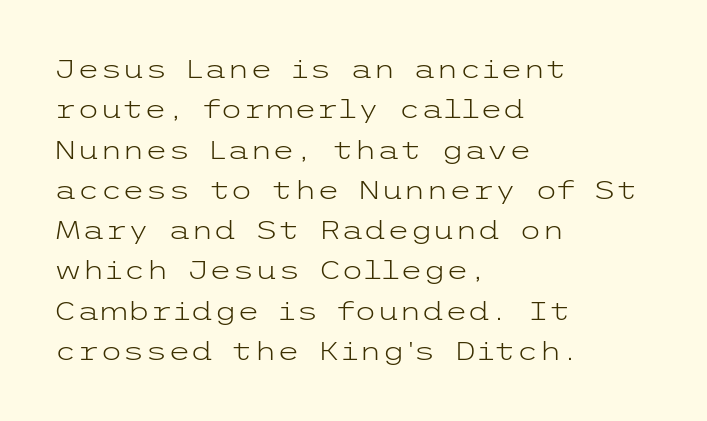
{"italic": "no", "bold": "no", "underline": "no", "align": "left", "line_spacing": "normal", "line_spacing_ratio": 1.55, "letter_spacing": "normal", "letter_spacing_em": 0.0, "glyph_px": 26}
